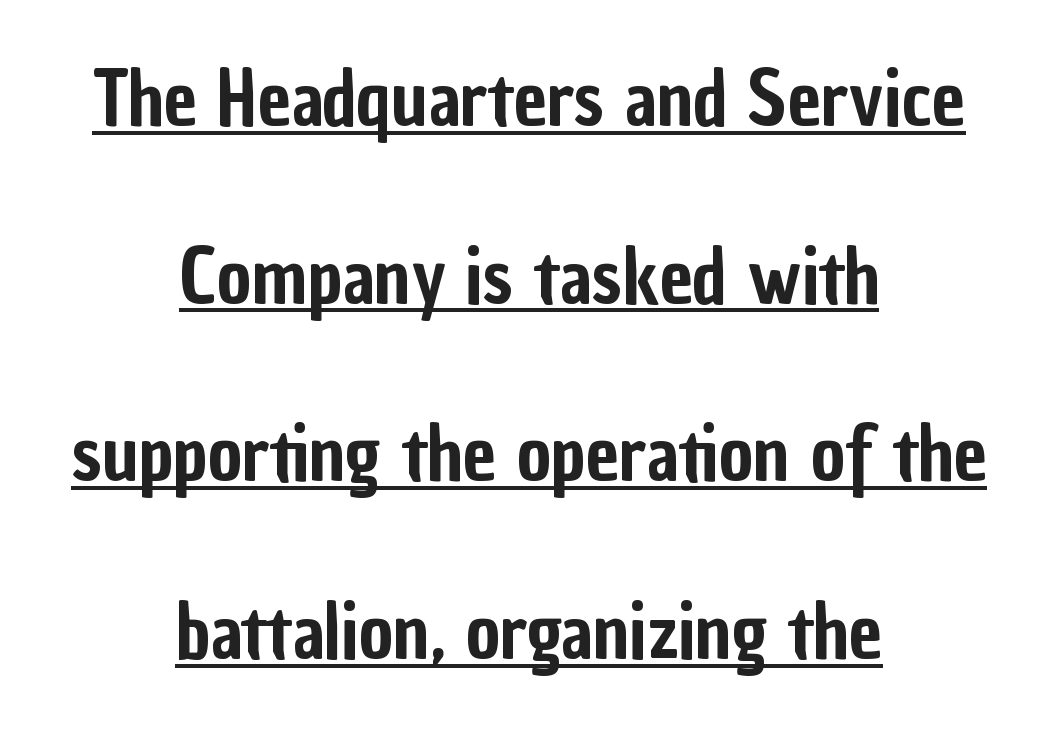
The image shows 75 px condensed sans-serif type, upright; set centered, loose line spacing (2.37x), normal letter spacing, underlined; low stroke contrast and a medium x-height.
